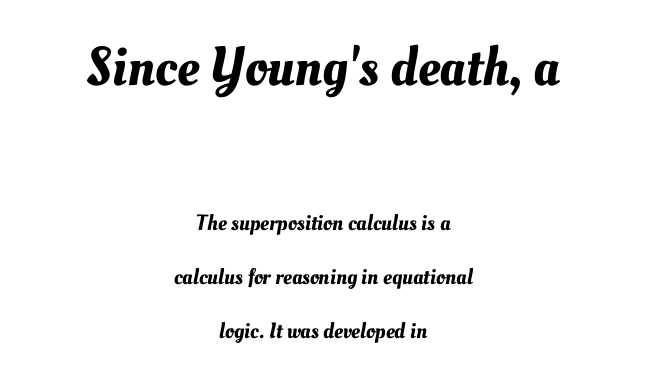
The image shows 55 px text type; set centered, loose line spacing (2.44x), normal letter spacing, not underlined; the first (top) block is 2.5x larger; medium stroke contrast and a small x-height.
